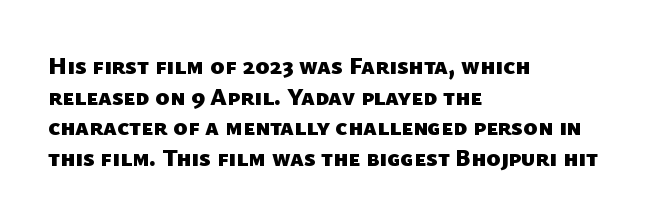
The image shows 24 px bold type; set left-aligned, normal line spacing (1.28x), normal letter spacing, not underlined.
